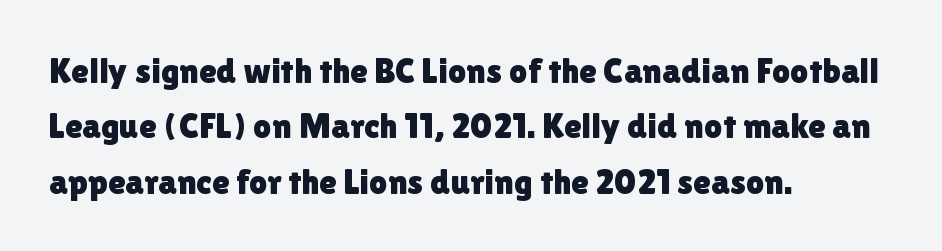
Q: Is the text italic (slanted)? A: No, it is upright.
Q: Is the typeface a serif or a sans-serif typeface? A: Sans-serif.
Q: Is the text underlined? A: No.
Q: How is the paragraph aligned? A: Left-aligned.
Q: Is the spacing between letters normal or unusually wide? A: Normal.
Q: Is the spacing between lines tight, normal or loose? A: Normal.
Q: Width (condensed, normal, or wide)? A: Normal.
Q: x-height? A: Medium.
Q: Monospaced? A: No.
